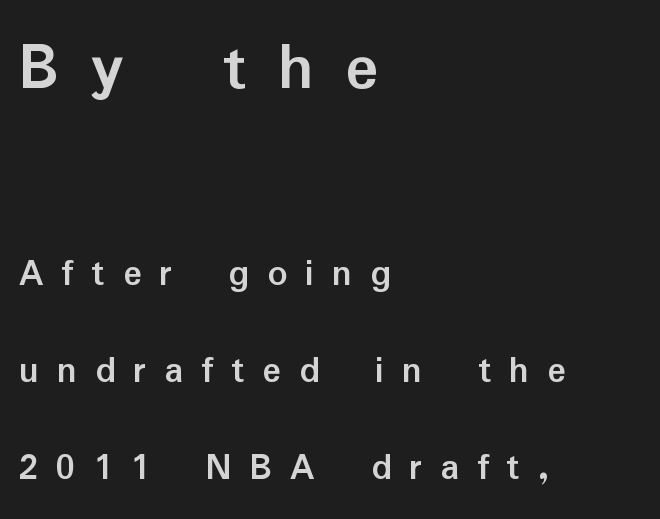
The image shows 69 px semibold sans-serif type, upright; set left-aligned, loose line spacing (2.49x), unusually wide letter spacing (+0.46 em), not underlined; the first (top) block is 1.77x larger; low stroke contrast and a medium x-height.
